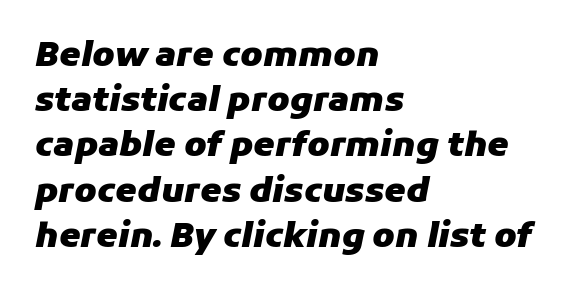
{"italic": "yes", "lean": "right", "slant_degrees": 11, "bold": "yes", "weight": "heavy", "width": "normal", "stroke_contrast": "low", "x_height": "medium", "monospaced": "no", "underline": "no", "align": "left", "line_spacing": "normal", "line_spacing_ratio": 1.33, "letter_spacing": "normal", "letter_spacing_em": 0.0, "glyph_px": 34}
